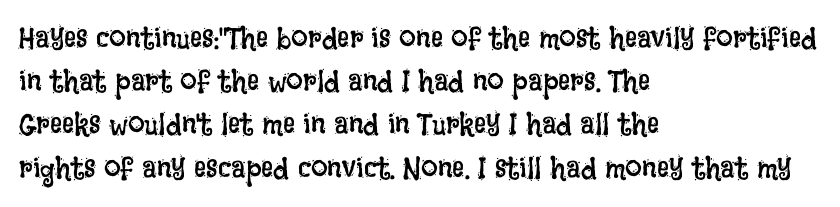
Q: Is the text bold? A: No.
Q: Is the text italic (slanted)? A: No, it is upright.
Q: Is the text underlined? A: No.
Q: How is the paragraph aligned? A: Left-aligned.
Q: Is the spacing between letters normal or unusually wide? A: Normal.
Q: Is the spacing between lines tight, normal or loose? A: Normal.
Q: Width (condensed, normal, or wide)? A: Condensed.
Q: Stroke contrast? A: Low.
Q: x-height? A: Large.
Q: Monospaced? A: No.
